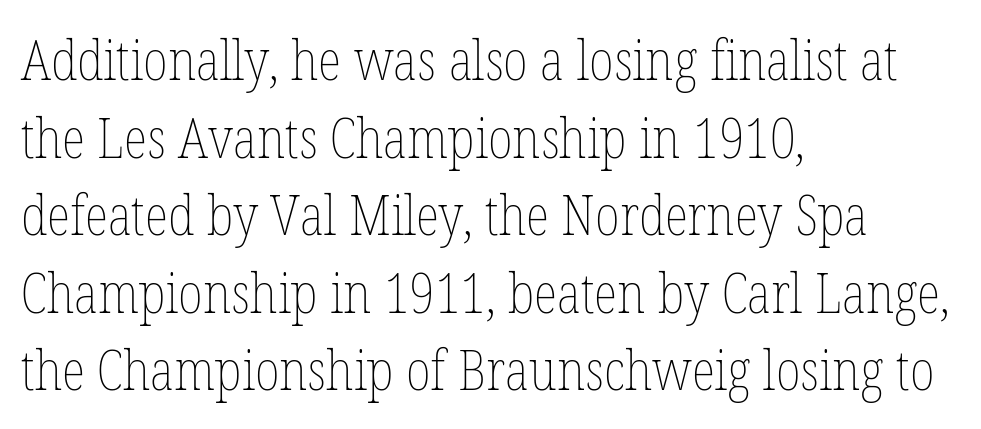
A classic flush-left, rag-right setting is used for this passage. The strokes are not fattened; the text isn't bold. Has an underline been added? It has not. Think of a printed novel: that variable character pitch is what you see here. The leading is moderate, giving the passage an even texture. The tracking reads as untouched default to a designer's eye.
